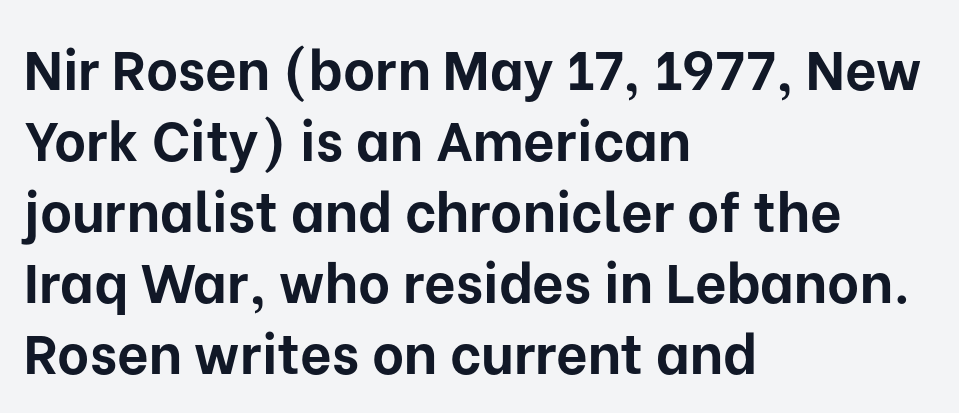
The image shows 55 px bold sans-serif type, upright; set left-aligned, normal line spacing (1.29x), normal letter spacing, not underlined; low stroke contrast and a medium x-height.
